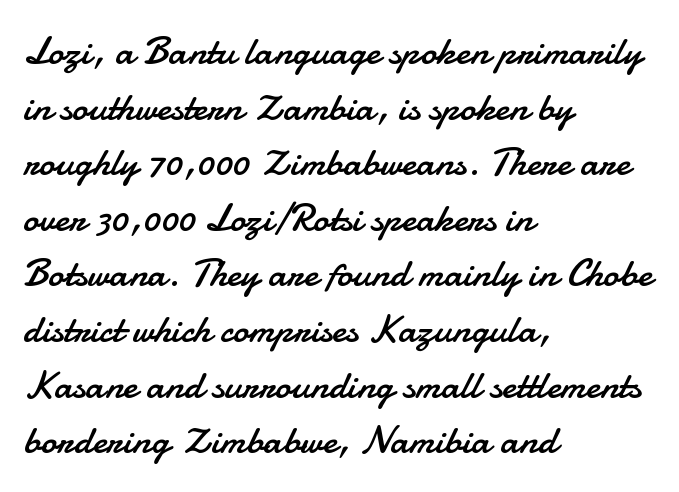
Proportional: the letters do not fall into vertical columns. Honestly, the letter spacing is just normal — you wouldn't notice it. The passage is arranged the way most books set body copy — flush left. Glance below the letters and you will spot only blank space. This rendering employs a face without finishing strokes, i.e., a sans-serif.
